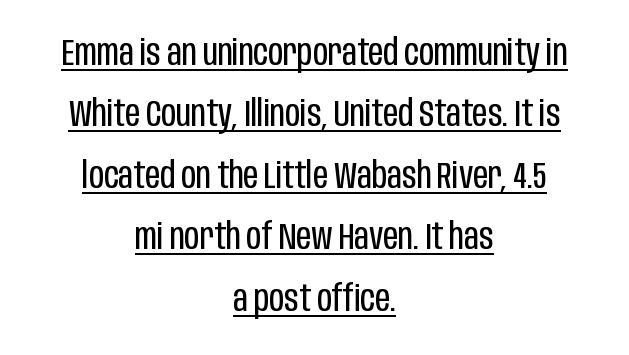
Q: Is the text bold? A: No.
Q: Is the text italic (slanted)? A: No, it is upright.
Q: Is the typeface a serif or a sans-serif typeface? A: Sans-serif.
Q: Is the text underlined? A: Yes.
Q: How is the paragraph aligned? A: Centered.
Q: Is the spacing between letters normal or unusually wide? A: Normal.
Q: Is the spacing between lines tight, normal or loose? A: Normal.
Q: Width (condensed, normal, or wide)? A: Condensed.
Q: Stroke contrast? A: Low.
Q: x-height? A: Large.
Q: Monospaced? A: No.
